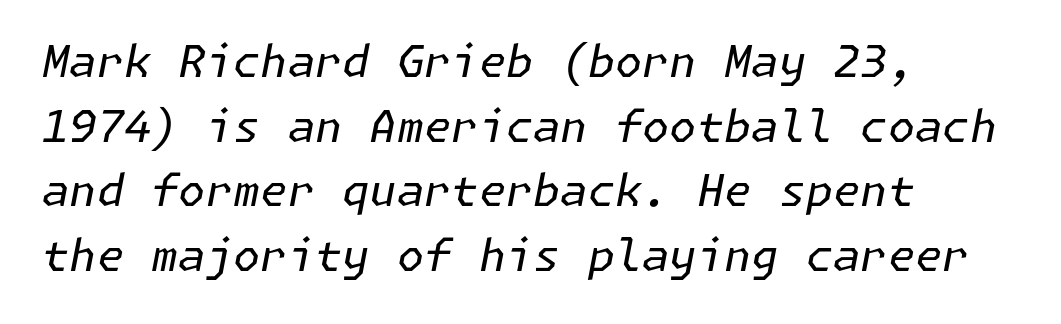
Q: Is the text bold? A: No.
Q: Is the text italic (slanted)? A: Yes, it leans right by about 11 degrees.
Q: Is the text underlined? A: No.
Q: How is the paragraph aligned? A: Left-aligned.
Q: Is the spacing between letters normal or unusually wide? A: Normal.
Q: Is the spacing between lines tight, normal or loose? A: Normal.
Q: Width (condensed, normal, or wide)? A: Normal.
Q: Stroke contrast? A: Low.
Q: x-height? A: Medium.
